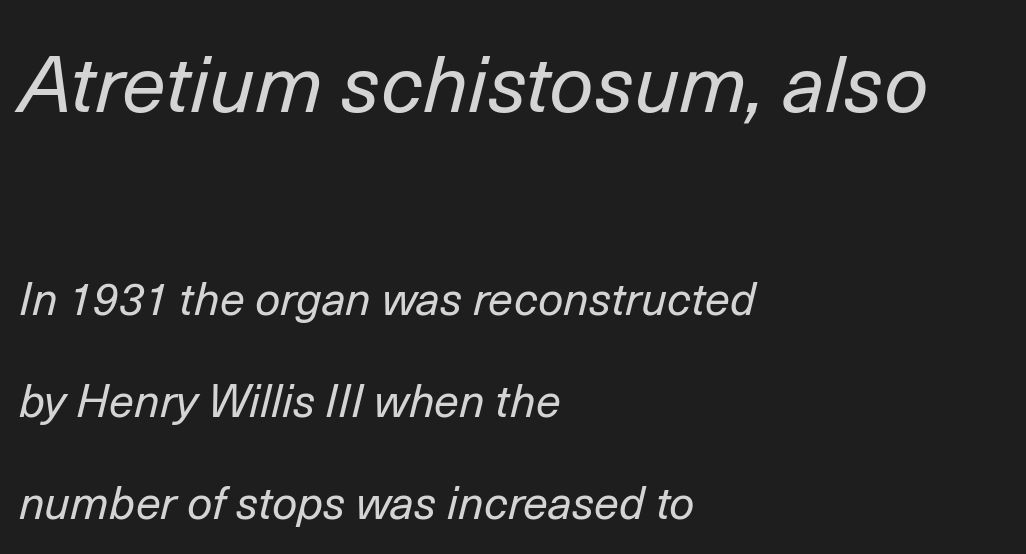
Check under the words: just untouched page. A classic flush-left, rag-right setting is used for this passage. Character widths vary here, with narrow letters taking less room than wide ones. Every character sits at an angle, as italics do.
